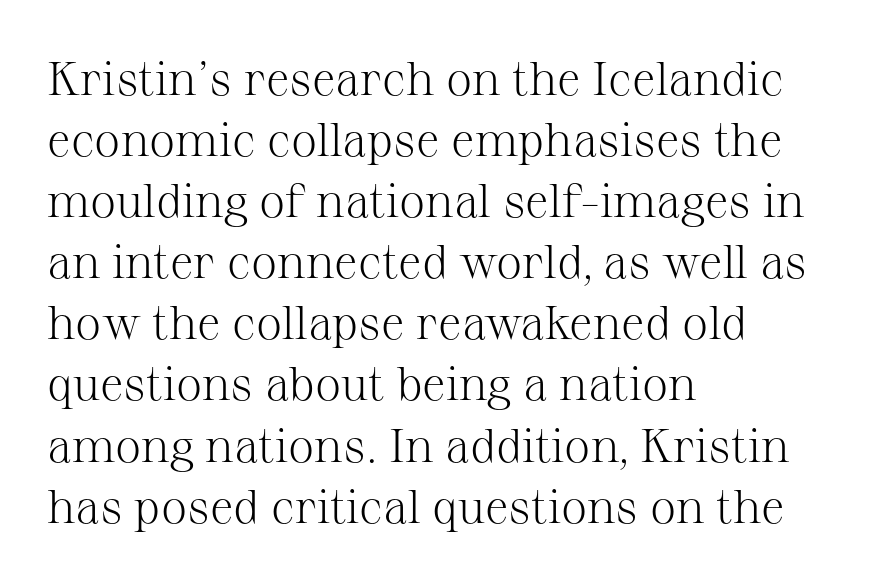
Does the copy run flush right? No — it runs flush left. These lines are rendered in a variable-pitch font. You can tell it's not italic because the verticals are truly vertical. A typesetter would call this leading conventional body-copy spacing.
